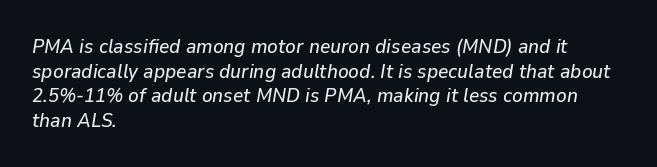
Letters rest on an invisible, unmarked baseline. This is oblique type, the kind used for emphasis or titles. The letters sit at their default tracking, neither squeezed nor spread. Does the copy run flush right? No — it runs flush left.
